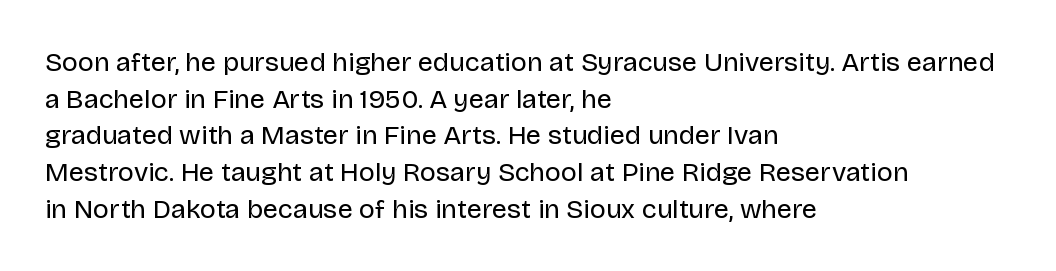
The image shows 27 px text type, upright; set left-aligned, normal line spacing (1.36x), normal letter spacing, not underlined.
